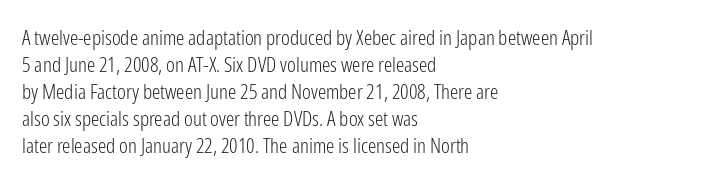
These lines keep a tight, regular rhythm from letter to letter. The rows are spaced the way most documents space them. Nothing heavy about these letters — not bold at all. A roman cut, with each character standing at attention. Check under the words: just untouched page. All the whitespace from short lines collects on the right.
